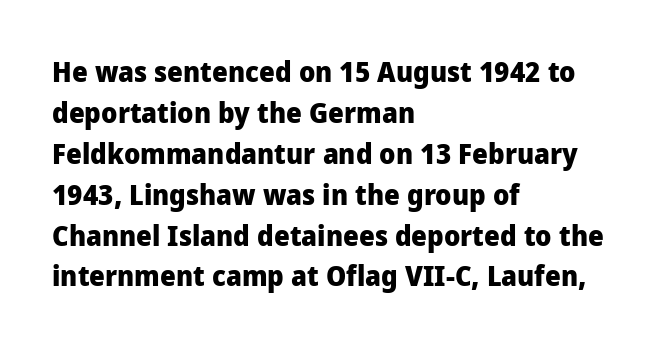
Italic: no, the glyphs are upright roman. In CSS terms this would be text-align: left. Heavy-handed strokes throughout: this text is bold. Nothing sits at the stroke ends, so this counts as sans-serif.
